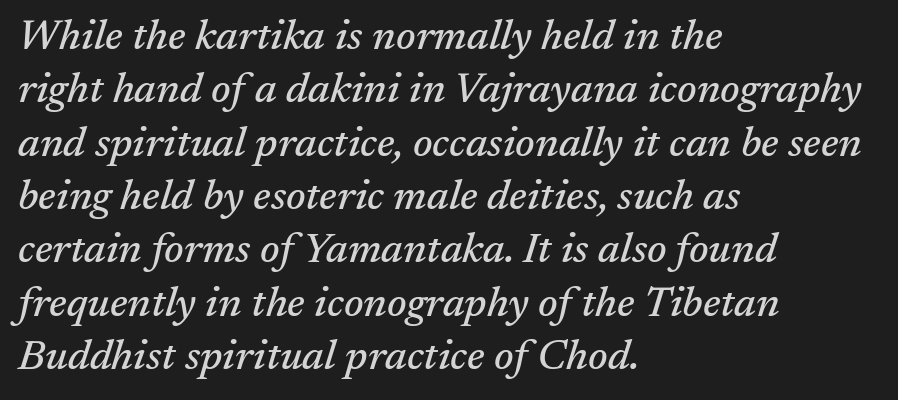
Q: Is the text italic (slanted)? A: Yes, it leans right by about 17 degrees.
Q: Is the typeface a serif or a sans-serif typeface? A: Serif.
Q: Is the text underlined? A: No.
Q: How is the paragraph aligned? A: Left-aligned.
Q: Is the spacing between letters normal or unusually wide? A: Normal.
Q: Is the spacing between lines tight, normal or loose? A: Normal.
Q: Width (condensed, normal, or wide)? A: Normal.
Q: Stroke contrast? A: Medium.
Q: x-height? A: Medium.
Q: Monospaced? A: No.
